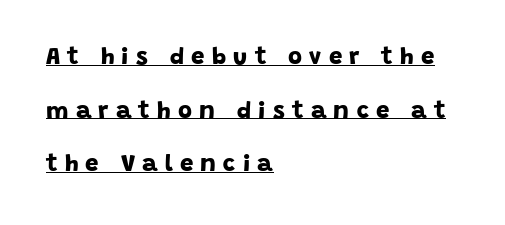
In terms of letterspacing, this is a distinctly airy, spread setting. These lines are set flush left with a ragged right edge. Summary of weight: heavy, a full bold. Underlined type. Quick note: interline space is abundant.
